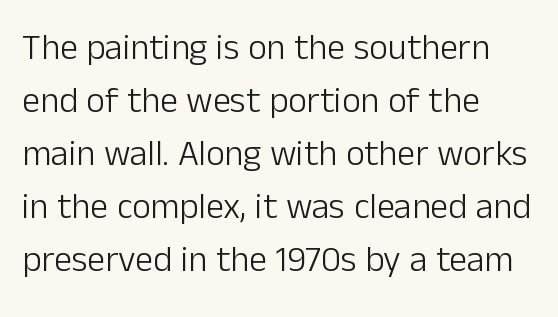
Q: Is the text bold? A: No.
Q: Is the text italic (slanted)? A: No, it is upright.
Q: Is the typeface a serif or a sans-serif typeface? A: Sans-serif.
Q: Is the text underlined? A: No.
Q: How is the paragraph aligned? A: Left-aligned.
Q: Is the spacing between letters normal or unusually wide? A: Normal.
Q: Is the spacing between lines tight, normal or loose? A: Normal.
Q: Width (condensed, normal, or wide)? A: Normal.
Q: Stroke contrast? A: Low.
Q: x-height? A: Medium.
Q: Monospaced? A: No.
